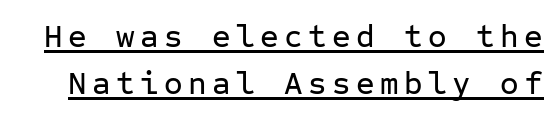
Observe the absence of serifs on each vertical stroke in this sample. The letters march in equal steps, a hallmark of fixed-pitch type. Nope, not italic — everything's standing straight. Every word sits above its own underline. The leading is moderate, giving the passage an even texture.
